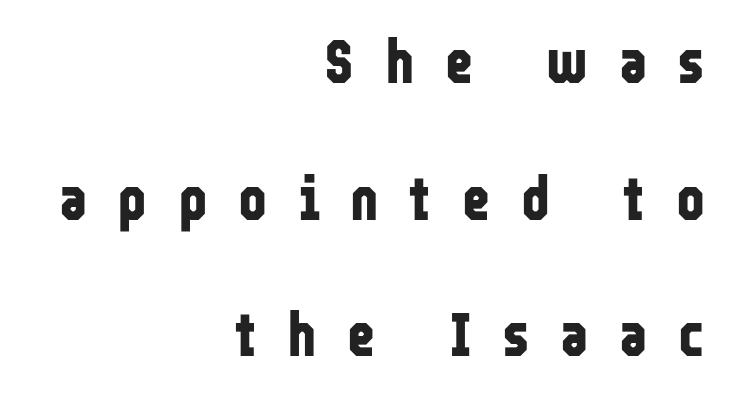
The image shows 61 px bold, condensed sans-serif type, upright; set right-aligned, loose line spacing (2.24x), unusually wide letter spacing (+0.5 em), not underlined; low stroke contrast and a medium x-height.
